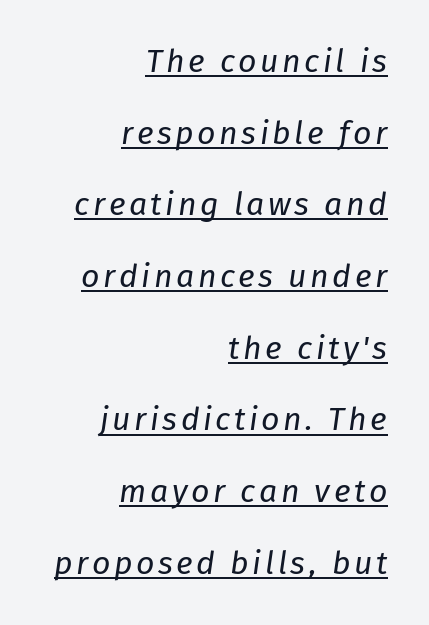
The image shows 32 px regular-weight type, italic (leaning right); set right-aligned, loose line spacing (2.24x), underlined; low stroke contrast and a medium x-height.
